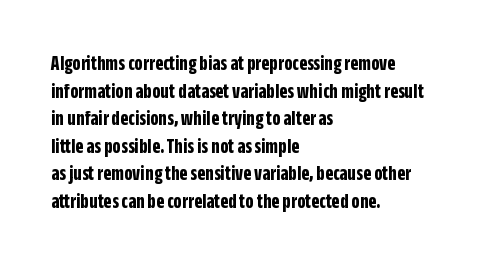
{"italic": "no", "bold": "yes", "underline": "no", "align": "left", "line_spacing": "normal", "line_spacing_ratio": 1.31, "letter_spacing": "normal", "letter_spacing_em": 0.0, "glyph_px": 21}
